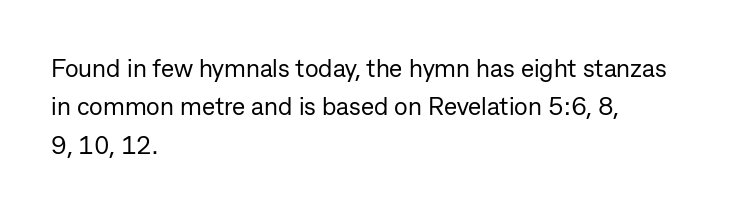
The image shows 25 px text type, upright; set left-aligned, normal line spacing (1.54x), normal letter spacing, not underlined.
